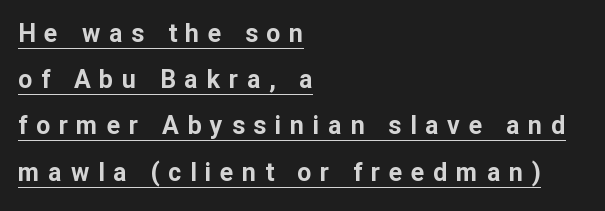
{"italic": "no", "bold": "yes", "underline": "yes", "align": "left", "line_spacing_ratio": 1.85, "letter_spacing": "wide", "letter_spacing_em": 0.35, "glyph_px": 25}
